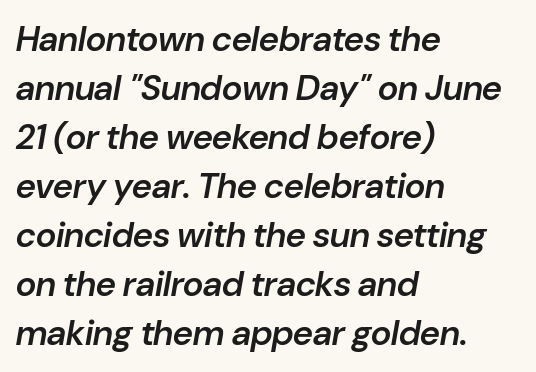
{"italic": "yes", "lean": "right", "slant_degrees": 10, "bold": "semi", "weight": "semibold", "width": "normal", "stroke_contrast": "low", "x_height": "medium", "monospaced": "no", "underline": "no", "align": "left", "line_spacing": "normal", "line_spacing_ratio": 1.4, "letter_spacing": "normal", "letter_spacing_em": 0.0, "glyph_px": 35}
